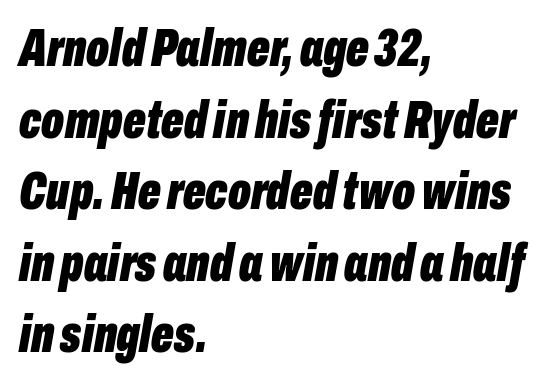
Successive baselines arrive at the customary interval. Here the glyphs are tracked normally, forming tight word shapes. Set as a true bold cut, around the 700 mark. Does the lettering tilt? It does — this is italic. Looks like regular typesetting: each glyph gets only the width it needs.
